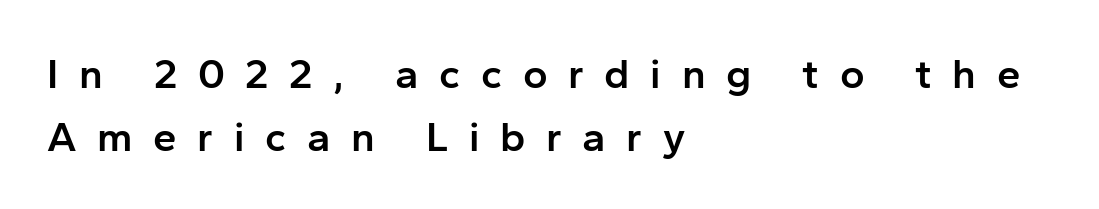
Q: Is the text bold? A: Semi-bold.
Q: Is the text italic (slanted)? A: No, it is upright.
Q: Is the typeface a serif or a sans-serif typeface? A: Sans-serif.
Q: Is the text underlined? A: No.
Q: How is the paragraph aligned? A: Left-aligned.
Q: Is the spacing between letters normal or unusually wide? A: Unusually wide.
Q: Is the spacing between lines tight, normal or loose? A: Normal.
Q: Width (condensed, normal, or wide)? A: Normal.
Q: Stroke contrast? A: Low.
Q: x-height? A: Medium.
Q: Monospaced? A: No.
